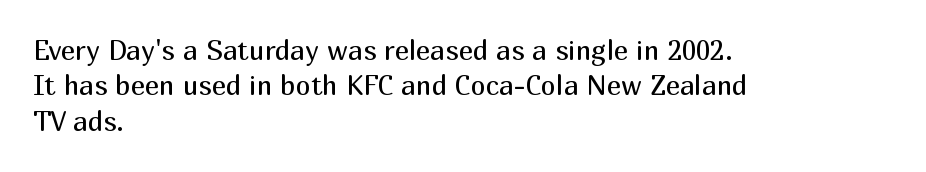
The image shows 27 px text type, upright; set left-aligned, normal line spacing (1.31x), normal letter spacing, not underlined.
